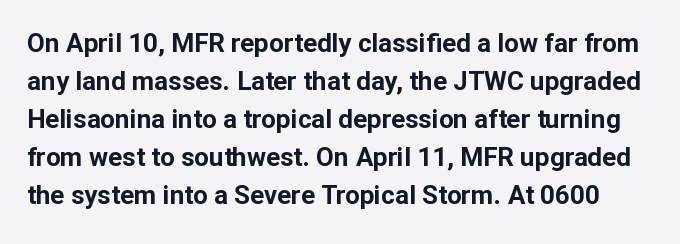
Its strokes are broad and dark, the hallmark of bold type. Letter spacing: default. The passage shown is not underscored anywhere. Ordinary non-slanted type is in use.
